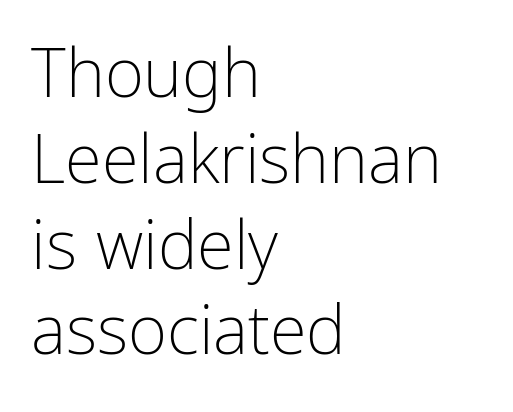
{"serif": "no", "italic": "no", "bold": "no", "weight": "light", "width": "condensed", "stroke_contrast": "low", "x_height": "medium", "monospaced": "no", "underline": "no", "align": "left", "line_spacing": "normal", "line_spacing_ratio": 1.28, "letter_spacing": "normal", "letter_spacing_em": 0.0, "glyph_px": 67}
